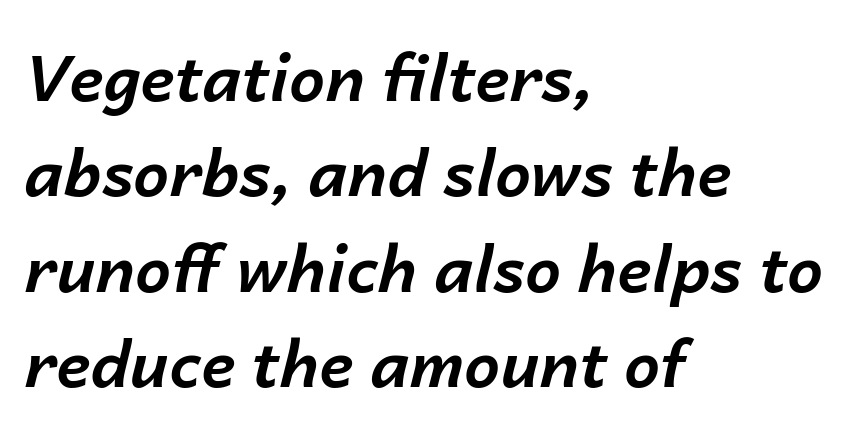
{"italic": "yes", "lean": "right", "slant_degrees": 14, "bold": "yes", "weight": "bold", "width": "normal", "stroke_contrast": "low", "x_height": "medium", "monospaced": "no", "underline": "no", "align": "left", "line_spacing": "normal", "line_spacing_ratio": 1.49, "letter_spacing": "normal", "letter_spacing_em": 0.0, "glyph_px": 64}
